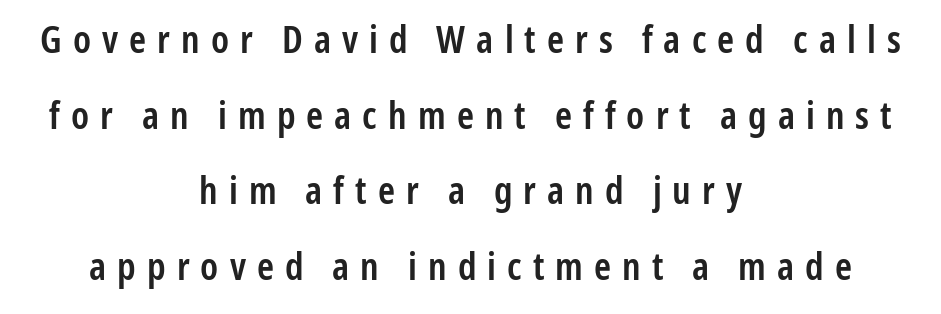
The image shows 38 px semibold, condensed sans-serif type, upright; set centered, loose line spacing (1.99x), unusually wide letter spacing (+0.29 em), not underlined; low stroke contrast and a medium x-height.
